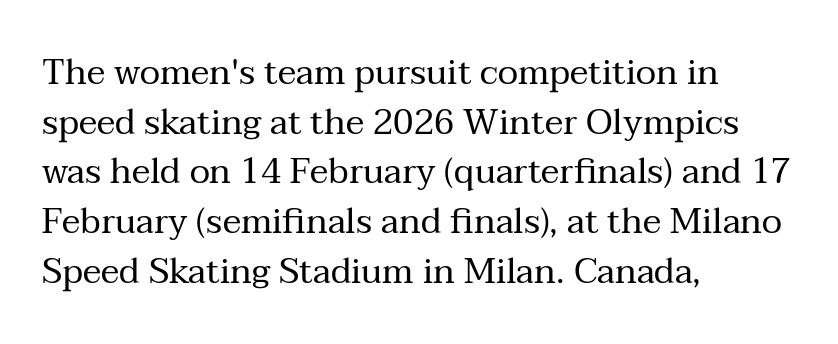
{"serif": "yes", "italic": "no", "bold": "no", "weight": "regular", "width": "normal", "stroke_contrast": "medium", "x_height": "medium", "monospaced": "no", "underline": "no", "align": "left", "line_spacing": "normal", "line_spacing_ratio": 1.42, "letter_spacing": "normal", "letter_spacing_em": 0.0, "glyph_px": 35}
